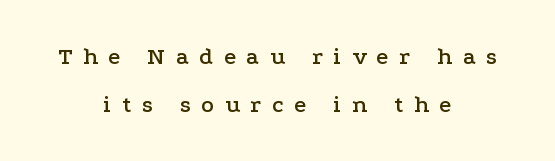
Q: Is the text italic (slanted)? A: No, it is upright.
Q: Is the text underlined? A: No.
Q: How is the paragraph aligned? A: Centered.
Q: Is the spacing between letters normal or unusually wide? A: Unusually wide.
Q: Is the spacing between lines tight, normal or loose? A: Loose.
